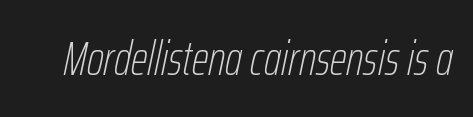
The image shows 48 px thin, condensed type, italic (leaning right); set normal letter spacing, not underlined; low stroke contrast and a medium x-height.
